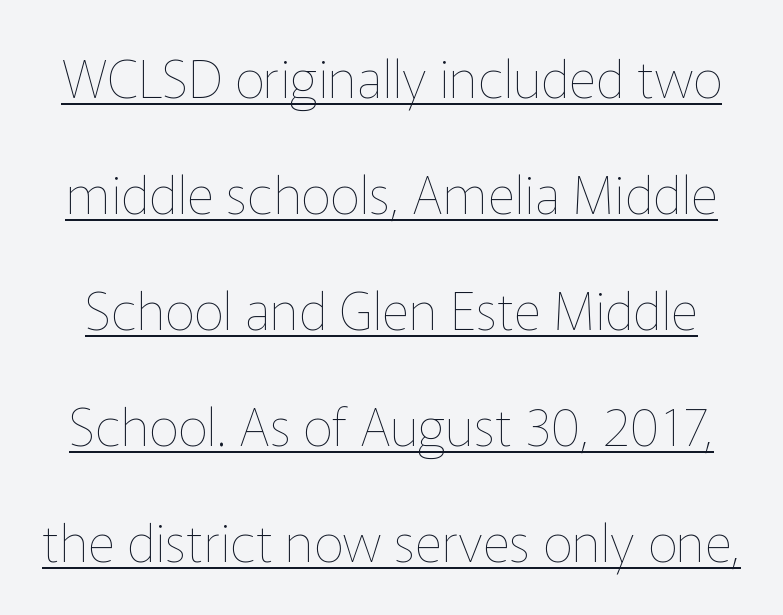
In terms of letterspacing, this is plain default setting. If you drew a line through each stem, it would be perfectly vertical. The rendering uses natural spacing where letterforms have individual widths. The words here are underlined.
